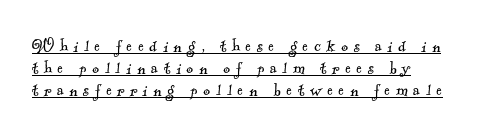
{"bold": "no", "underline": "yes", "align": "left", "line_spacing": "tight", "line_spacing_ratio": 1.04, "letter_spacing": "wide", "letter_spacing_em": 0.27, "glyph_px": 21}
